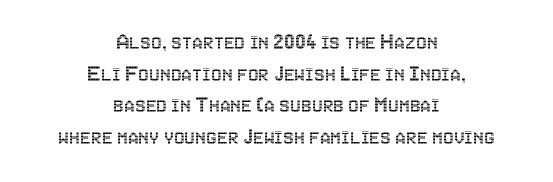
Compared with a flush-left layout, this one balances lines on the center instead. The lettering holds an erect, upright posture throughout. A clean baseline with only descenders dipping below it. The block of text has a typical density, with ordinary space between rows. The type is set solid horizontally, with unmodified tracking.
